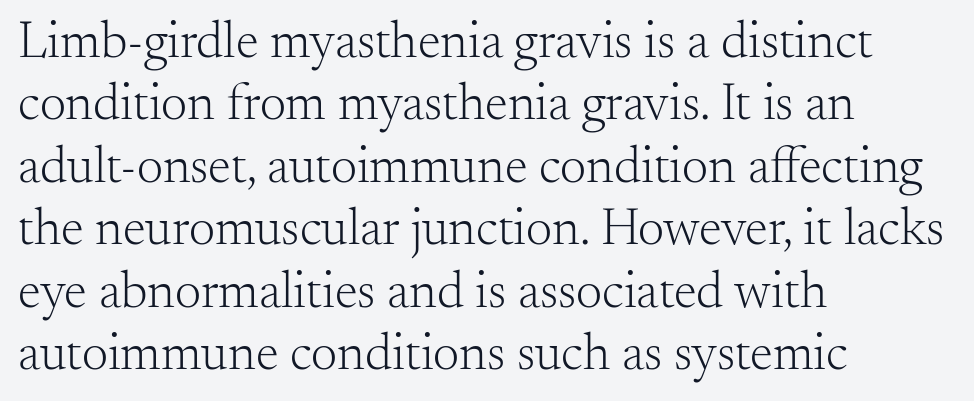
The image shows 52 px light serif type, upright; set left-aligned, line spacing 1.2x, normal letter spacing, not underlined; medium stroke contrast and a small x-height.
